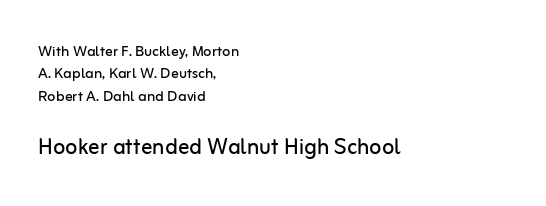
The baseline area is clear. What kind of face is this? One without serifs — a sans. Top chunk: small. Bottom chunk: large. Proportional: the letters do not fall into vertical columns. Visually the block forms a straight wall on the left and a jagged coastline on the right. Unlike italic type, these characters show no tilt at all.
